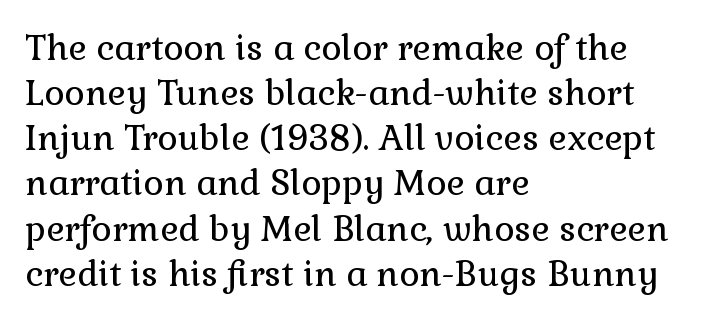
Check where the strokes stop: tiny serifs finish them off. Is this a heavy cut? Hardly; it is regular or lighter. Quick note: interline space is typical. The ragged edge is on the right, which tells us the setting is flush left. Letters rest on an invisible, unmarked baseline.
